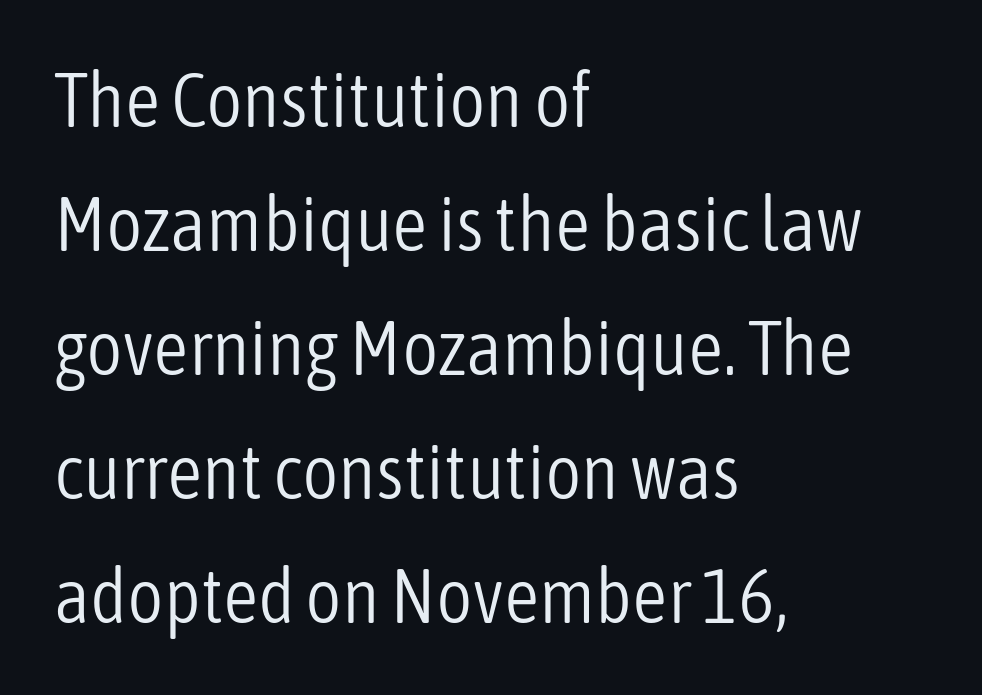
{"serif": "no", "italic": "no", "bold": "no", "weight": "light", "width": "condensed", "stroke_contrast": "low", "x_height": "medium", "monospaced": "no", "underline": "no", "align": "left", "line_spacing": "normal", "line_spacing_ratio": 1.59, "letter_spacing": "normal", "letter_spacing_em": 0.0, "glyph_px": 78}
